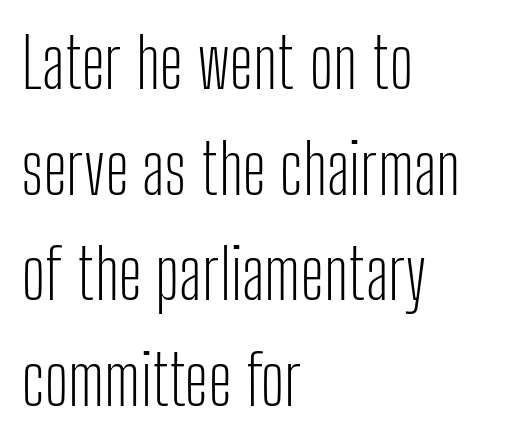
Q: Is the text bold? A: No.
Q: Is the text italic (slanted)? A: No, it is upright.
Q: Is the typeface a serif or a sans-serif typeface? A: Sans-serif.
Q: Is the text underlined? A: No.
Q: How is the paragraph aligned? A: Left-aligned.
Q: Is the spacing between letters normal or unusually wide? A: Normal.
Q: Is the spacing between lines tight, normal or loose? A: Normal.
Q: Width (condensed, normal, or wide)? A: Condensed.
Q: Stroke contrast? A: Low.
Q: x-height? A: Medium.
Q: Monospaced? A: No.
